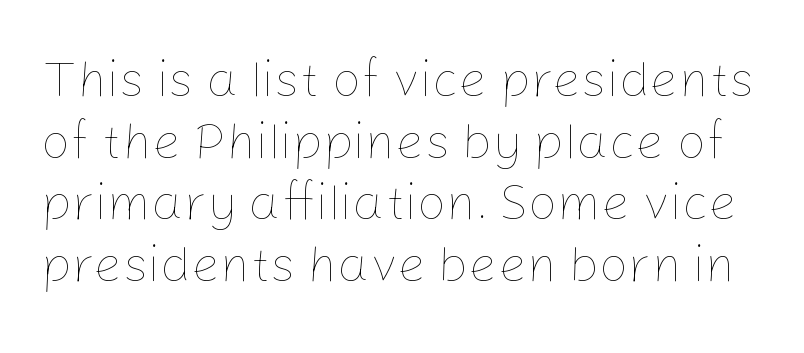
Q: Is the text bold? A: No.
Q: Is the text italic (slanted)? A: No, it is upright.
Q: Is the text underlined? A: No.
Q: Is the spacing between letters normal or unusually wide? A: Normal.
Q: Width (condensed, normal, or wide)? A: Normal.
Q: Stroke contrast? A: Low.
Q: x-height? A: Medium.
Q: Monospaced? A: No.
